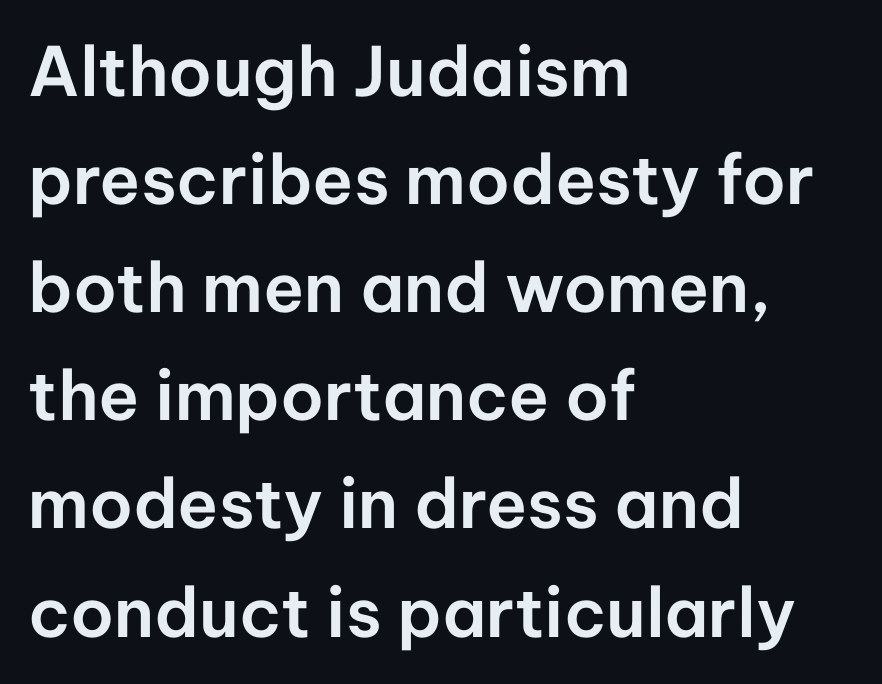
The image shows 68 px sans-serif type, upright; set left-aligned, normal line spacing (1.59x), normal letter spacing, not underlined; low stroke contrast and a medium x-height.
